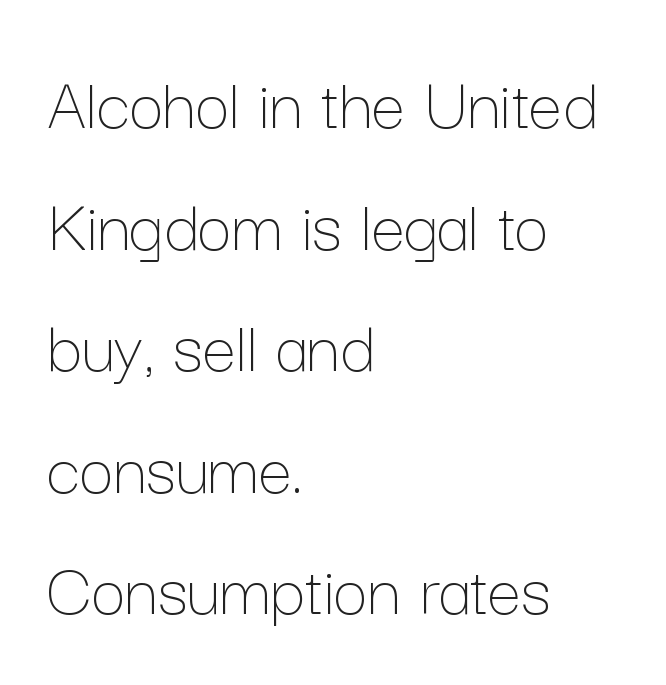
The image shows 76 px thin type, upright; set left-aligned, normal line spacing (1.6x), normal letter spacing, not underlined; low stroke contrast and a medium x-height.
